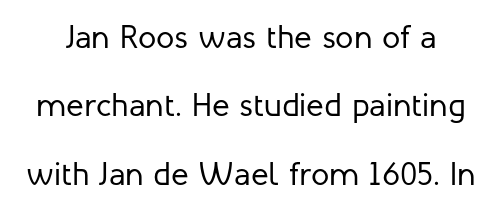
The image shows 33 px regular-weight sans-serif type, upright; set loose line spacing (2.07x), normal letter spacing, not underlined; low stroke contrast and a medium x-height.
